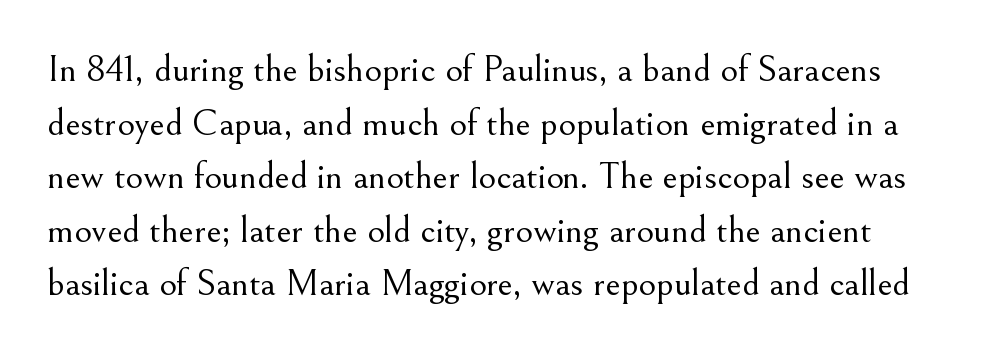
These lines are rendered in a variable-pitch font. The leading is moderate, giving the passage an even texture. The strokes carry an ordinary text weight at most. Honestly, the letter spacing is just normal — you wouldn't notice it. A typesetter would label this face a serif.
